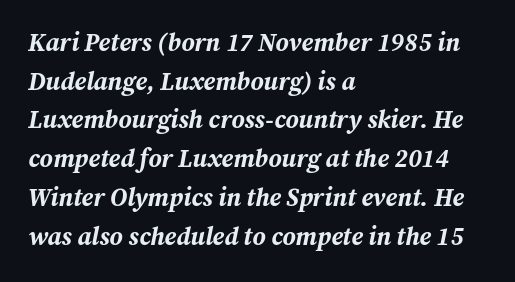
{"italic": "yes", "lean": "right", "slant_degrees": 12, "bold": "yes", "underline": "no", "align": "left", "line_spacing": "normal", "line_spacing_ratio": 1.55, "letter_spacing": "normal", "letter_spacing_em": 0.0, "glyph_px": 25}
